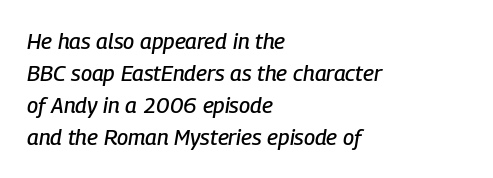
The image shows 22 px text type, italic (leaning right); set left-aligned, normal line spacing (1.46x), normal letter spacing, not underlined.
